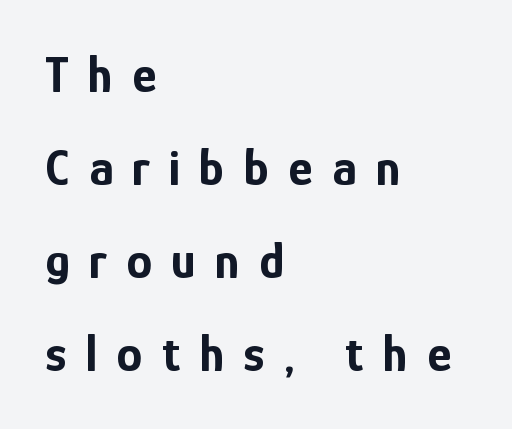
{"serif": "no", "italic": "no", "bold": "yes", "weight": "bold", "width": "condensed", "stroke_contrast": "low", "x_height": "medium", "monospaced": "no", "underline": "no", "align": "left", "line_spacing_ratio": 1.79, "letter_spacing": "wide", "letter_spacing_em": 0.37, "glyph_px": 52}
